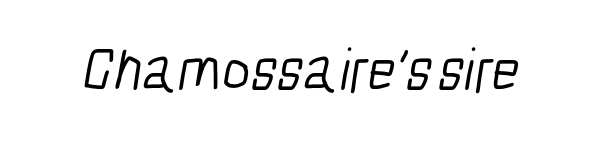
The image shows 60 px light, condensed sans-serif type; set normal letter spacing, not underlined; low stroke contrast and a medium x-height.
